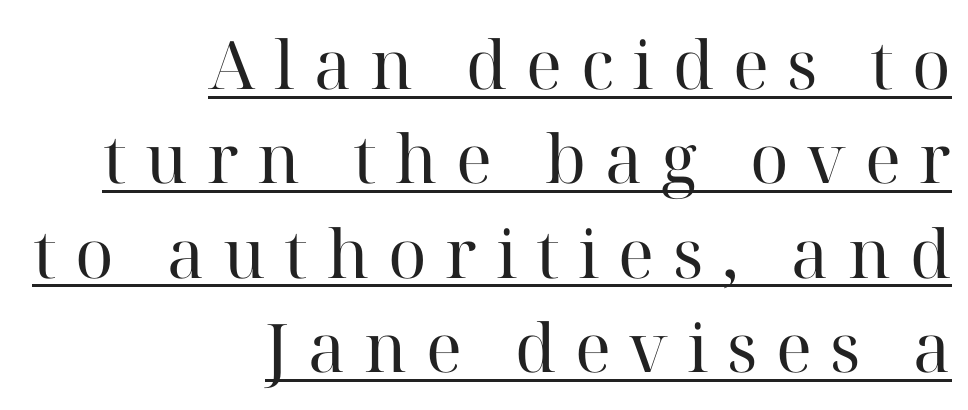
Q: Is the text bold? A: No.
Q: Is the text italic (slanted)? A: No, it is upright.
Q: Is the typeface a serif or a sans-serif typeface? A: Serif.
Q: Is the text underlined? A: Yes.
Q: How is the paragraph aligned? A: Right-aligned.
Q: Is the spacing between letters normal or unusually wide? A: Unusually wide.
Q: Is the spacing between lines tight, normal or loose? A: Normal.
Q: Width (condensed, normal, or wide)? A: Normal.
Q: Stroke contrast? A: High.
Q: x-height? A: Medium.
Q: Monospaced? A: No.
